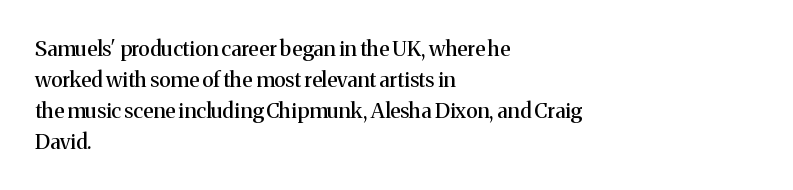
{"italic": "no", "underline": "no", "align": "left", "line_spacing": "normal", "line_spacing_ratio": 1.47, "letter_spacing": "normal", "letter_spacing_em": 0.0, "glyph_px": 21}
